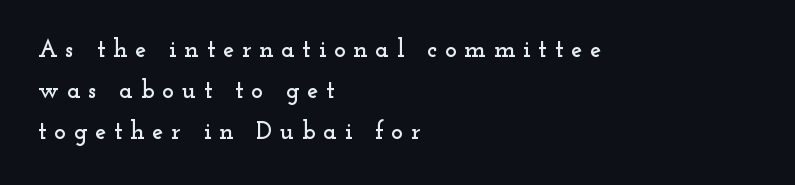
The image shows 25 px text type, upright; set left-aligned, normal line spacing (1.65x), unusually wide letter spacing (+0.31 em), not underlined.
